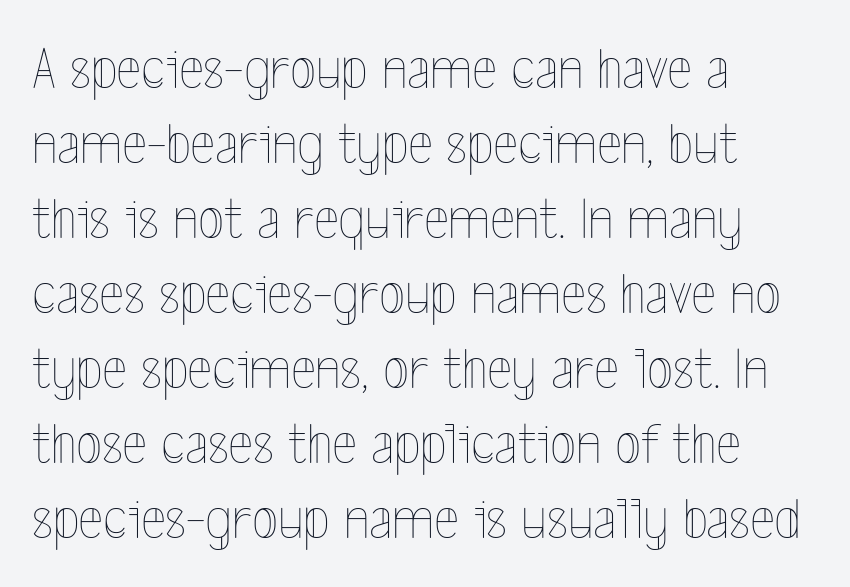
The image shows 60 px thin, condensed type, upright; set left-aligned, normal line spacing (1.25x), normal letter spacing, not underlined; a medium x-height.
